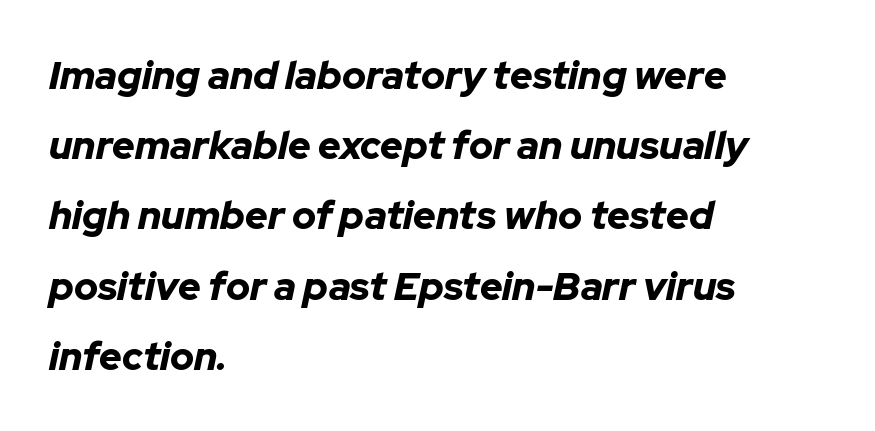
{"italic": "yes", "lean": "right", "slant_degrees": 12, "bold": "yes", "weight": "bold", "width": "normal", "stroke_contrast": "low", "x_height": "medium", "monospaced": "no", "underline": "no", "align": "left", "line_spacing_ratio": 1.8, "letter_spacing": "normal", "letter_spacing_em": 0.0, "glyph_px": 39}
